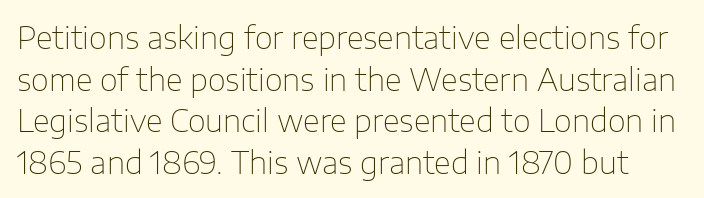
Posture: upright roman. A typesetter would call this proportional, since set widths differ per character. One glance says typical: line gaps are just what's usual. Heaviness? Minimal to ordinary, like unemphasized prose. In terms of letterspacing, this is plain default setting. The string is rendered with underlining switched off.
